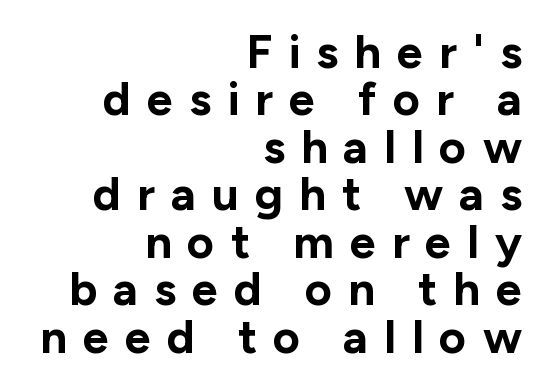
{"serif": "no", "italic": "no", "bold": "yes", "weight": "bold", "width": "normal", "stroke_contrast": "low", "x_height": "medium", "monospaced": "no", "underline": "no", "align": "right", "line_spacing": "tight", "line_spacing_ratio": 1.01, "letter_spacing": "wide", "letter_spacing_em": 0.34, "glyph_px": 47}
